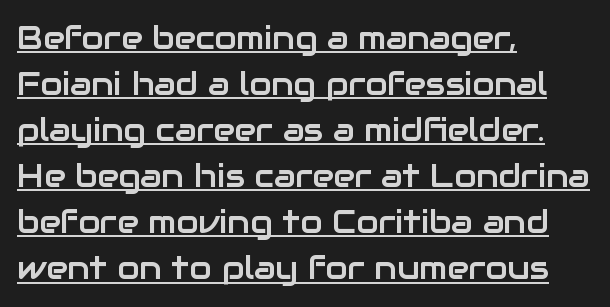
Q: Is the text italic (slanted)? A: No, it is upright.
Q: Is the typeface a serif or a sans-serif typeface? A: Sans-serif.
Q: Is the text underlined? A: Yes.
Q: How is the paragraph aligned? A: Left-aligned.
Q: Is the spacing between letters normal or unusually wide? A: Normal.
Q: Is the spacing between lines tight, normal or loose? A: Normal.
Q: Width (condensed, normal, or wide)? A: Normal.
Q: Stroke contrast? A: Low.
Q: x-height? A: Medium.
Q: Monospaced? A: No.
